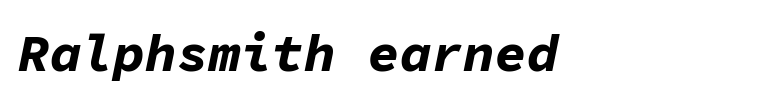
The image shows 53 px bold type, italic (leaning right), monospaced; set left-aligned, normal letter spacing, not underlined; low stroke contrast and a medium x-height.
